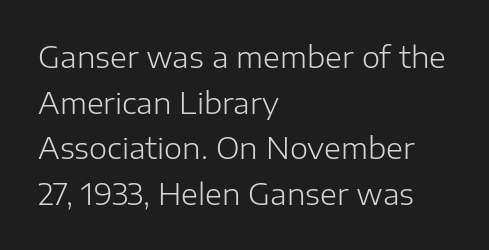
{"serif": "no", "italic": "no", "bold": "no", "weight": "light", "width": "normal", "stroke_contrast": "low", "x_height": "medium", "monospaced": "no", "underline": "no", "align": "left", "line_spacing": "normal", "line_spacing_ratio": 1.57, "letter_spacing": "normal", "letter_spacing_em": 0.0, "glyph_px": 29}
